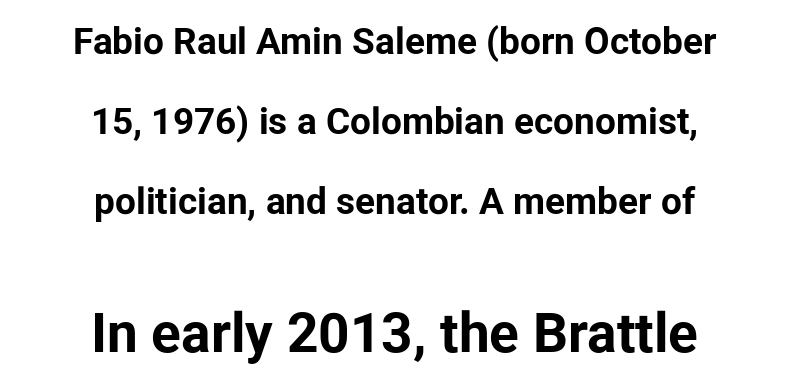
Is there much room between lines? Yes — plenty of vertical air separates them. Bold? Absolutely — the strokes are thick and heavy. Only glyphs here, with clear space below each row. Does the bottom block carry the larger type? Yes, it does. Caption: multi-line text, centered on the measure.
